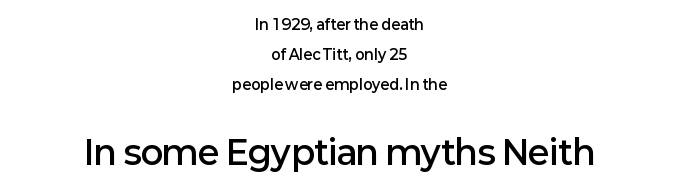
The image shows 33 px semibold sans-serif type, upright; set centered, loose line spacing (2.14x), normal letter spacing, not underlined; the second (bottom) block is 2.36x larger; low stroke contrast and a medium x-height.
